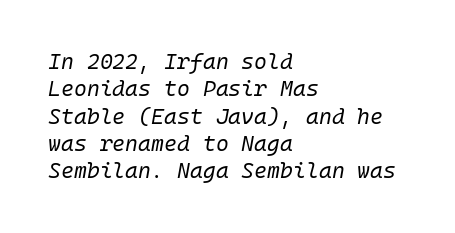
{"italic": "yes", "lean": "right", "slant_degrees": 10, "bold": "no", "underline": "no", "align": "left", "line_spacing_ratio": 1.24, "letter_spacing": "normal", "letter_spacing_em": 0.0, "glyph_px": 22}
